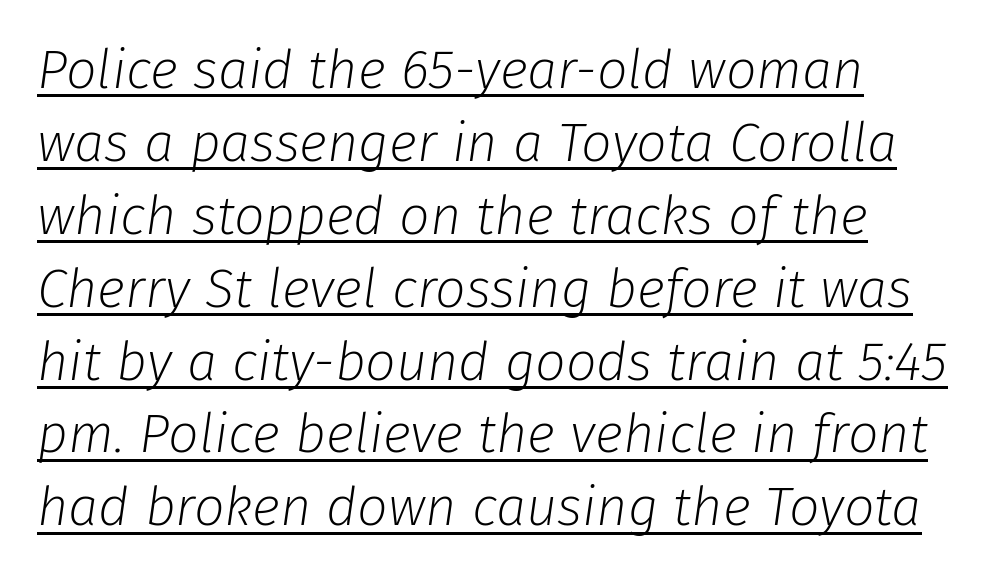
The image shows 54 px light type, italic (leaning right); set left-aligned, normal line spacing (1.35x), normal letter spacing, underlined; low stroke contrast and a medium x-height.
